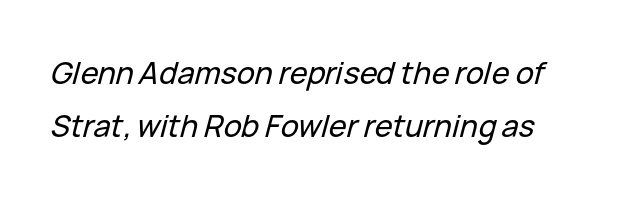
{"italic": "yes", "lean": "right", "slant_degrees": 15, "width": "normal", "stroke_contrast": "low", "x_height": "medium", "monospaced": "no", "underline": "no", "line_spacing_ratio": 1.78, "letter_spacing": "normal", "letter_spacing_em": 0.0, "glyph_px": 30}
